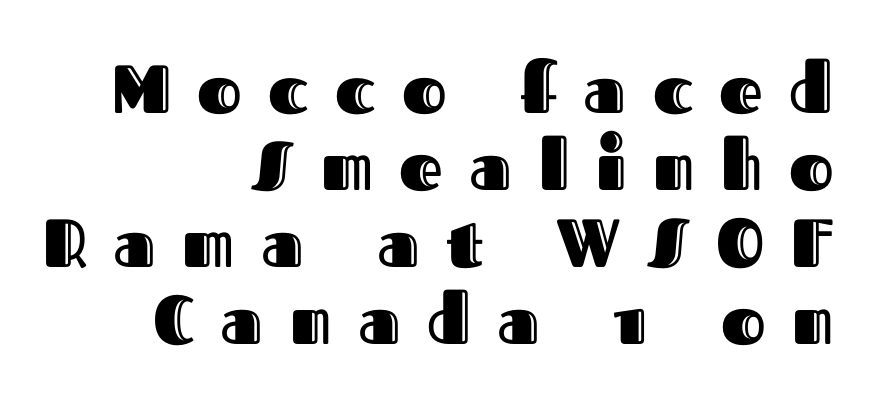
Q: Is the text italic (slanted)? A: No, it is upright.
Q: Is the text underlined? A: No.
Q: How is the paragraph aligned? A: Right-aligned.
Q: Is the spacing between letters normal or unusually wide? A: Unusually wide.
Q: Is the spacing between lines tight, normal or loose? A: Tight.
Q: Width (condensed, normal, or wide)? A: Normal.
Q: x-height? A: Medium.
Q: Monospaced? A: No.
